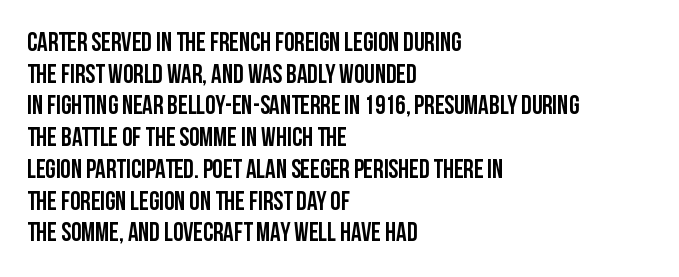
Q: Is the text italic (slanted)? A: No, it is upright.
Q: Is the text underlined? A: No.
Q: How is the paragraph aligned? A: Left-aligned.
Q: Is the spacing between letters normal or unusually wide? A: Normal.
